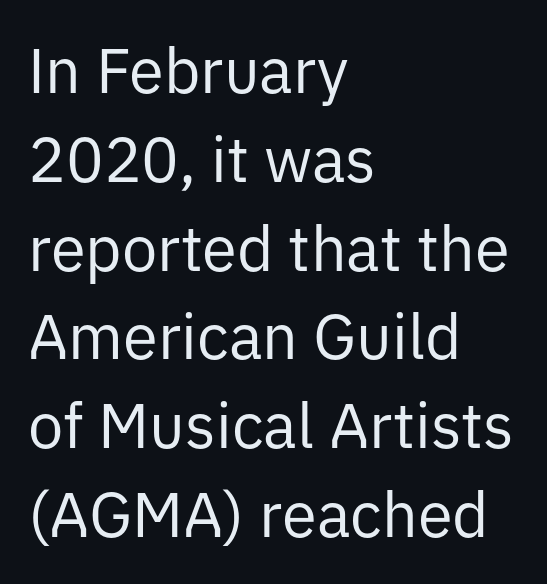
The image shows 63 px regular-weight sans-serif type, upright; set left-aligned, normal line spacing (1.41x), normal letter spacing, not underlined; low stroke contrast and a medium x-height.
